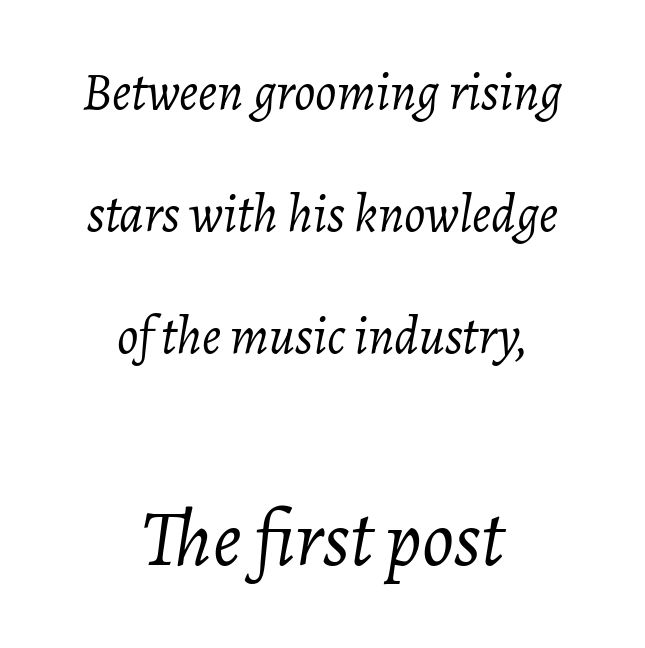
The image shows 79 px light type, italic (leaning right); set centered, loose line spacing (2.3x), normal letter spacing, not underlined; the second (bottom) block is 1.49x larger; low stroke contrast and a medium x-height.
